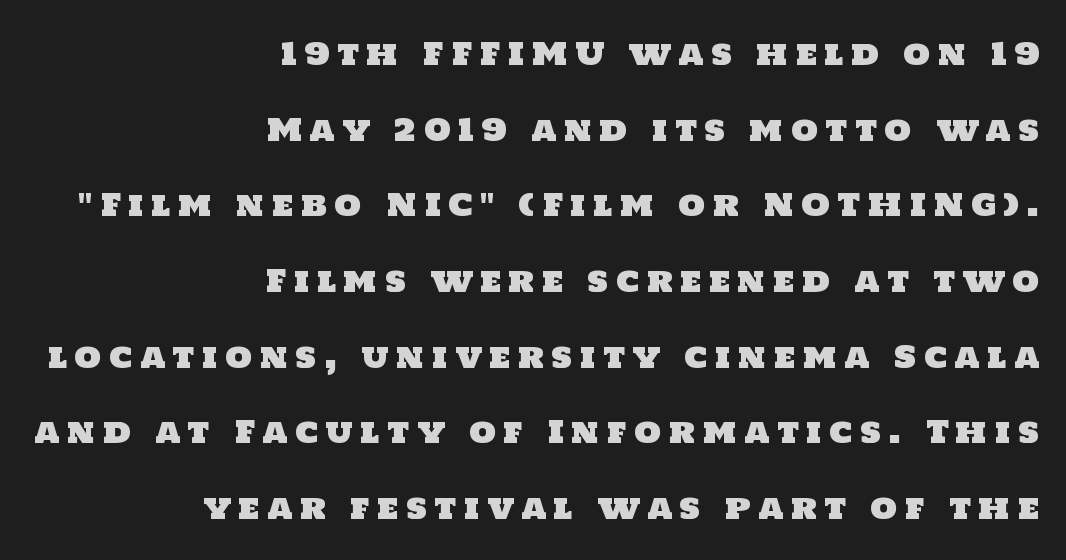
{"serif": "no", "width": "normal", "stroke_contrast": "low", "x_height": "large", "monospaced": "no", "underline": "no", "align": "right", "line_spacing": "loose", "line_spacing_ratio": 2.44, "letter_spacing": "wide", "letter_spacing_em": 0.24, "glyph_px": 31}
